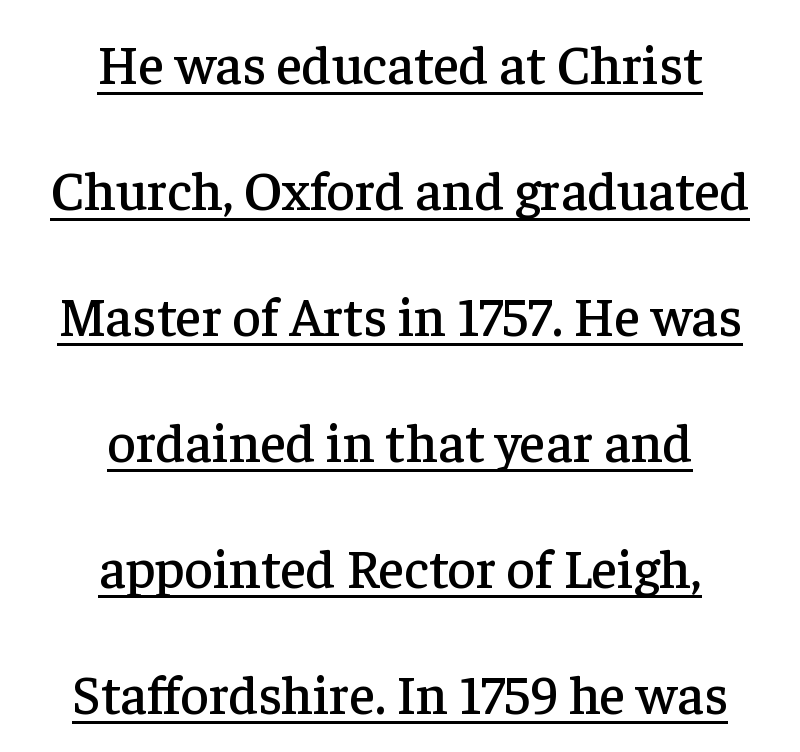
This sample uses a serif face. Varying glyph widths throughout — classic text-font behaviour. In terms of letterspacing, this is plain default setting. Line starts and ends both wander, symmetrically.
